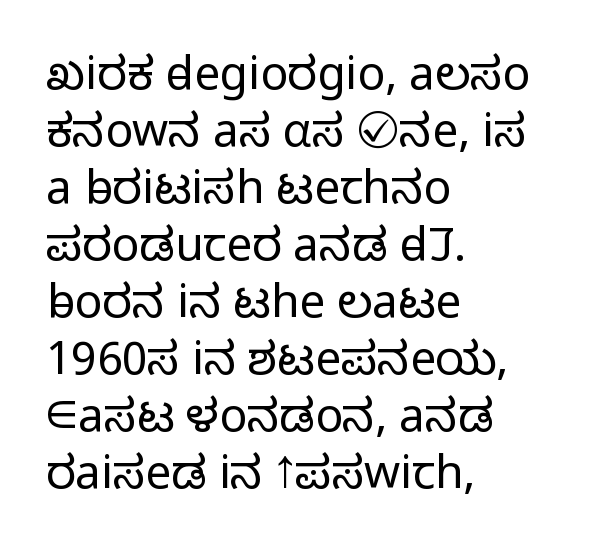
The image shows 46 px light sans-serif type, upright; set left-aligned, line spacing 1.24x, normal letter spacing, not underlined; low stroke contrast and a medium x-height.
